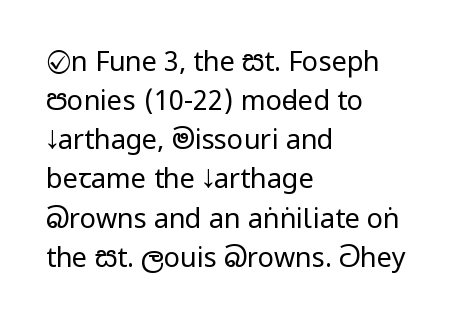
{"italic": "no", "bold": "no", "underline": "no", "align": "left", "line_spacing": "normal", "line_spacing_ratio": 1.45, "letter_spacing": "normal", "letter_spacing_em": 0.0, "glyph_px": 27}
